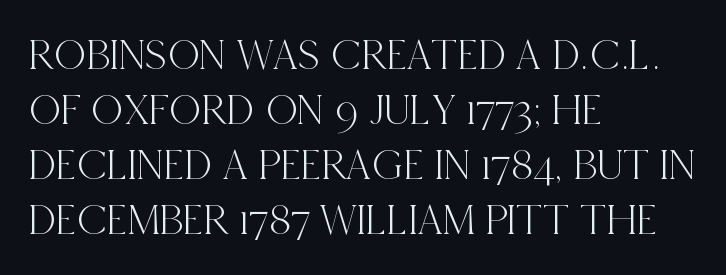
The image shows 44 px condensed serif type, upright; set left-aligned, normal line spacing (1.25x), normal letter spacing, not underlined; a large x-height.
